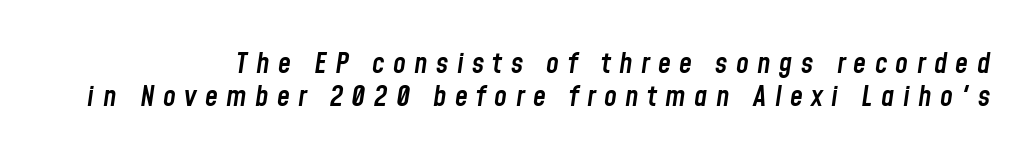
The image shows 29 px semibold, condensed type, italic (leaning right); set tight line spacing (1.14x), unusually wide letter spacing (+0.29 em), not underlined; low stroke contrast and a medium x-height.
